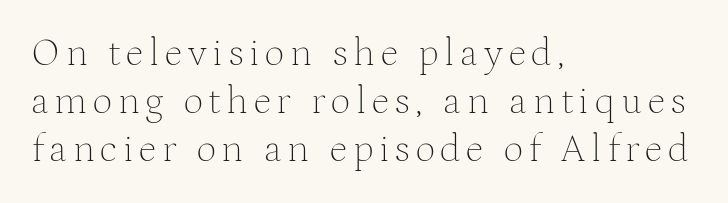
Looks like regular typesetting: each glyph gets only the width it needs. The typeface chosen for these lines features serifs. Letters have the restrained weight of plain body copy at most. Rule under the text: the space is simply empty. The letters stand straight up with perfectly vertical stems.
